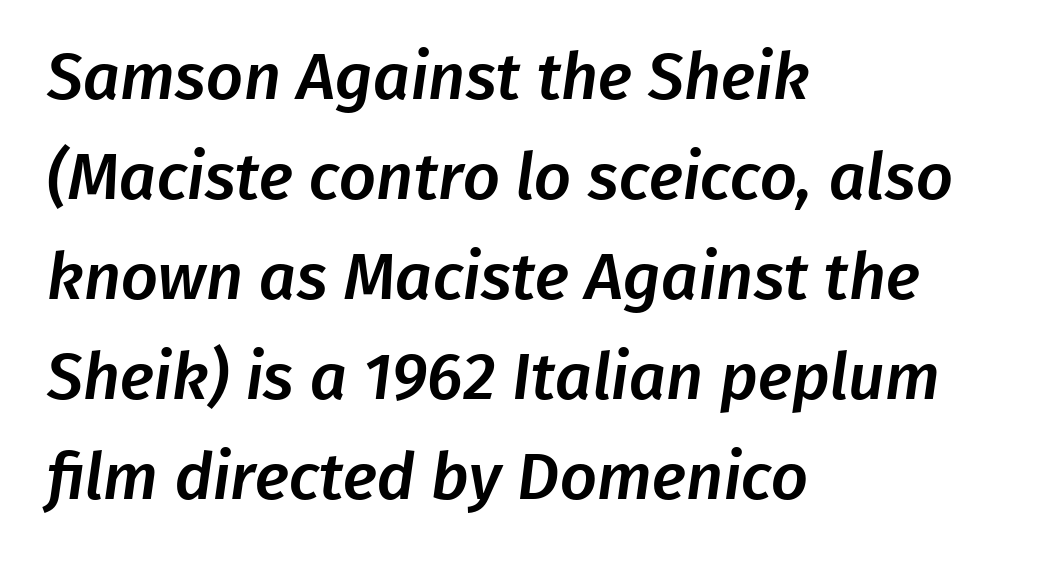
Q: Is the typeface a serif or a sans-serif typeface? A: Sans-serif.
Q: Is the text underlined? A: No.
Q: How is the paragraph aligned? A: Left-aligned.
Q: Is the spacing between letters normal or unusually wide? A: Normal.
Q: Is the spacing between lines tight, normal or loose? A: Normal.
Q: Width (condensed, normal, or wide)? A: Normal.
Q: Stroke contrast? A: Low.
Q: x-height? A: Medium.
Q: Monospaced? A: No.
